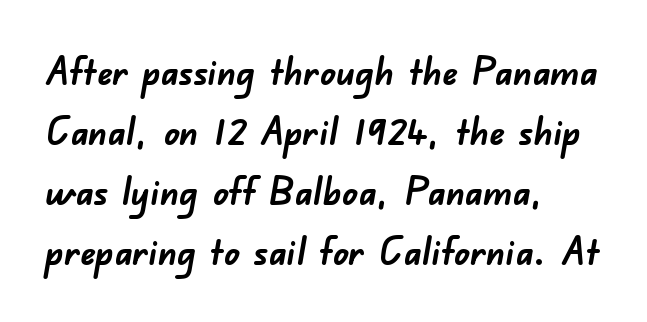
Nothing sits at the stroke ends, so this counts as sans-serif. The letters sit at their default tracking, neither squeezed nor spread. Underline: absent. Each letter keeps its own natural width here, so spacing adapts to shape.
